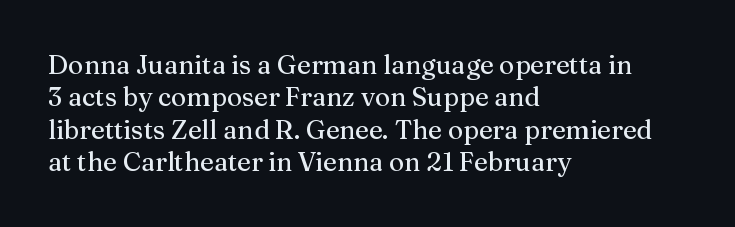
Q: Is the text italic (slanted)? A: No, it is upright.
Q: Is the text underlined? A: No.
Q: How is the paragraph aligned? A: Left-aligned.
Q: Is the spacing between letters normal or unusually wide? A: Normal.
Q: Is the spacing between lines tight, normal or loose? A: Normal.
